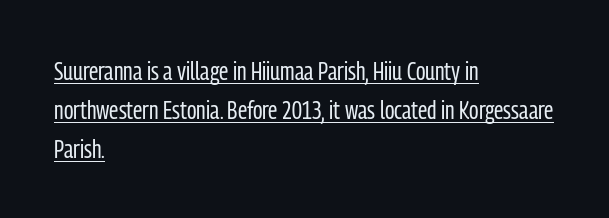
Q: Is the text bold? A: No.
Q: Is the text italic (slanted)? A: No, it is upright.
Q: Is the text underlined? A: Yes.
Q: How is the paragraph aligned? A: Left-aligned.
Q: Is the spacing between letters normal or unusually wide? A: Normal.
Q: Is the spacing between lines tight, normal or loose? A: Normal.
